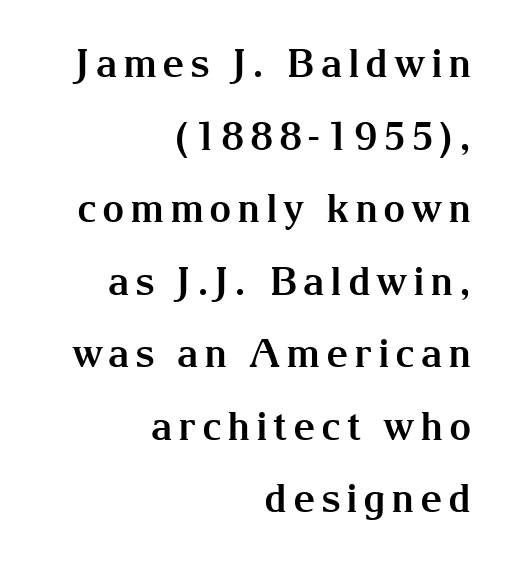
Character widths vary here, with narrow letters taking less room than wide ones. The gap between lines stays unmarked. Do the letters lean? They stand straight. Short and long lines alike share a common ending point at right. A typesetter would label this face a serif. The rendering uses a bold face; every stroke is thick and dark.
